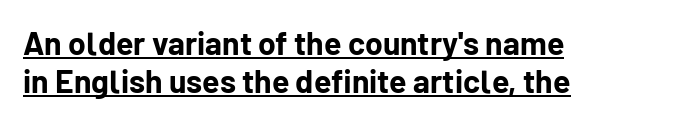
Q: Is the text bold? A: Yes.
Q: Is the text italic (slanted)? A: No, it is upright.
Q: Is the typeface a serif or a sans-serif typeface? A: Sans-serif.
Q: Is the text underlined? A: Yes.
Q: How is the paragraph aligned? A: Left-aligned.
Q: Is the spacing between letters normal or unusually wide? A: Normal.
Q: Width (condensed, normal, or wide)? A: Normal.
Q: Stroke contrast? A: Low.
Q: x-height? A: Medium.
Q: Monospaced? A: No.
